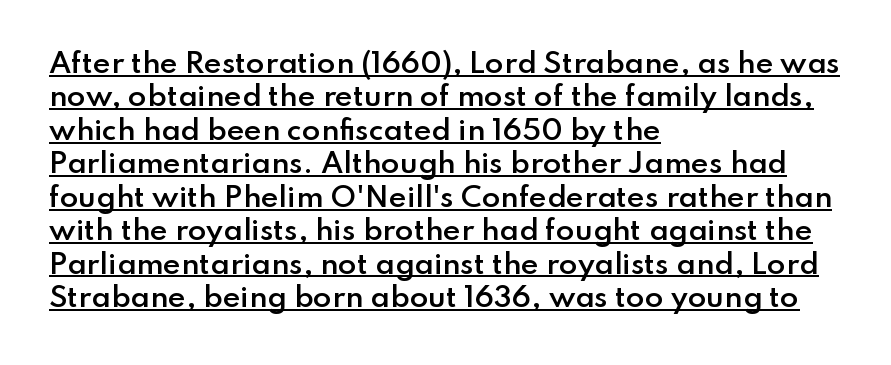
Q: Is the text bold? A: Semi-bold.
Q: Is the text italic (slanted)? A: No, it is upright.
Q: Is the text underlined? A: Yes.
Q: How is the paragraph aligned? A: Left-aligned.
Q: Is the spacing between letters normal or unusually wide? A: Normal.
